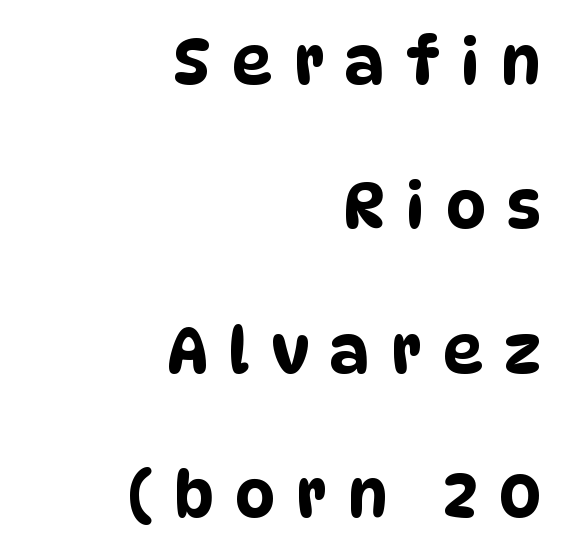
{"serif": "no", "width": "condensed", "stroke_contrast": "low", "x_height": "large", "monospaced": "no", "underline": "no", "align": "right", "line_spacing": "loose", "line_spacing_ratio": 2.29, "letter_spacing": "wide", "letter_spacing_em": 0.34, "glyph_px": 63}
